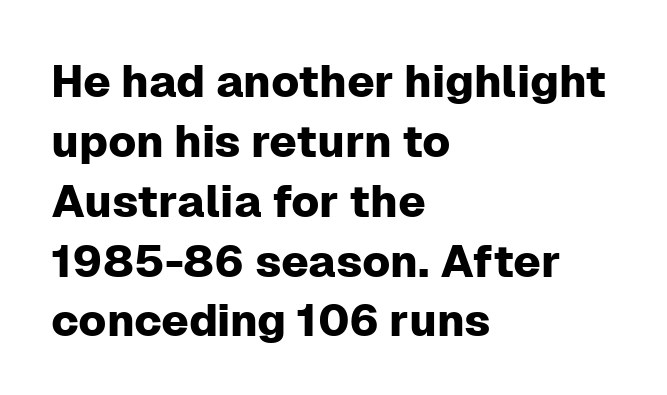
Q: Is the text italic (slanted)? A: No, it is upright.
Q: Is the typeface a serif or a sans-serif typeface? A: Sans-serif.
Q: Is the text underlined? A: No.
Q: How is the paragraph aligned? A: Left-aligned.
Q: Is the spacing between letters normal or unusually wide? A: Normal.
Q: Is the spacing between lines tight, normal or loose? A: Normal.
Q: Width (condensed, normal, or wide)? A: Normal.
Q: Stroke contrast? A: Low.
Q: x-height? A: Medium.
Q: Monospaced? A: No.
